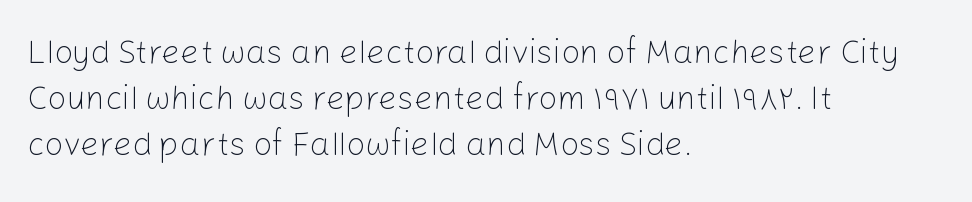
The image shows 33 px light sans-serif type, upright; set left-aligned, normal line spacing (1.39x), normal letter spacing, not underlined; low stroke contrast and a medium x-height.
